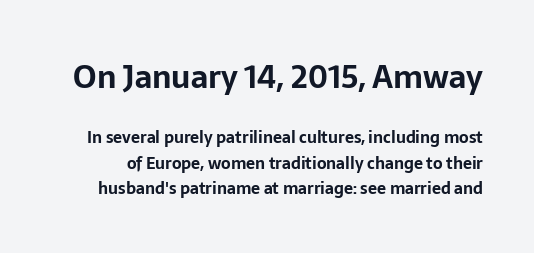
The font is running at its bold setting. No extra tracking has been applied to these lines. Do the characters align in a grid? No, the font is proportional. Designer's note — italics off, roman on. The face used here is a sans, in the tradition of grotesques and geometrics. Size hierarchy here favors the leading block over the trailing one.
